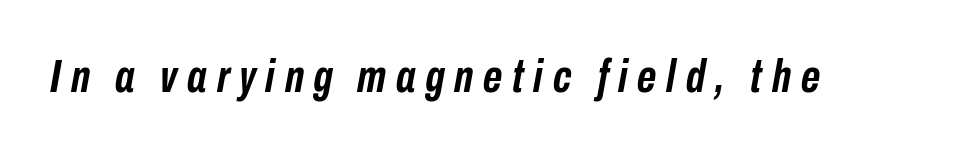
The image shows 47 px semibold, condensed type, italic (leaning right); set unusually wide letter spacing (+0.21 em), not underlined; low stroke contrast and a medium x-height.
